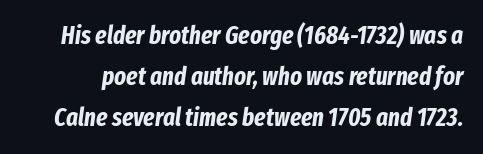
Q: Is the text bold? A: Yes.
Q: Is the text italic (slanted)? A: Yes, it leans right by about 8 degrees.
Q: Is the text underlined? A: No.
Q: Is the spacing between letters normal or unusually wide? A: Normal.
Q: Is the spacing between lines tight, normal or loose? A: Normal.
